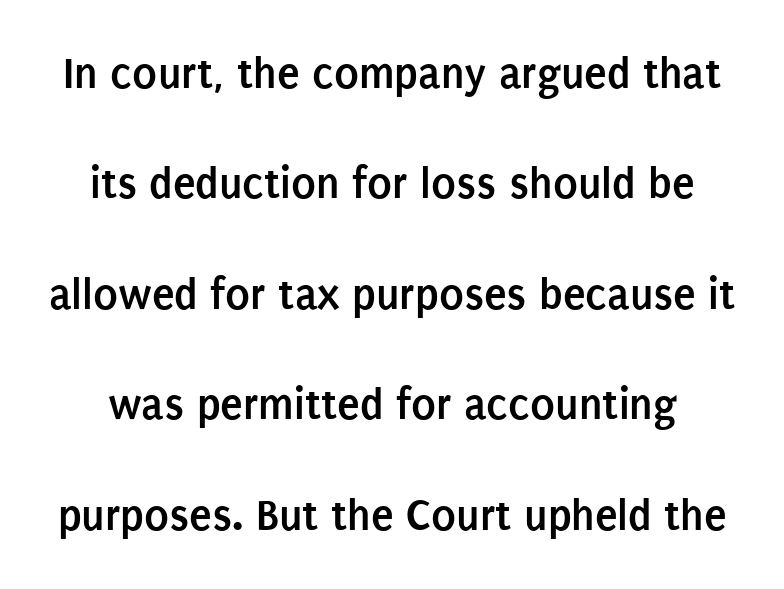
Each word holds together tightly as a unit, with standard inter-letter gaps. Posture: vertical. The passage shown is typed in a proportional face where columns would drift. Anything drawn beneath the words? Only blank space. This is sans-serif lettering, the kind often seen on screens and signage. Weight check: bold — yes, fully.
